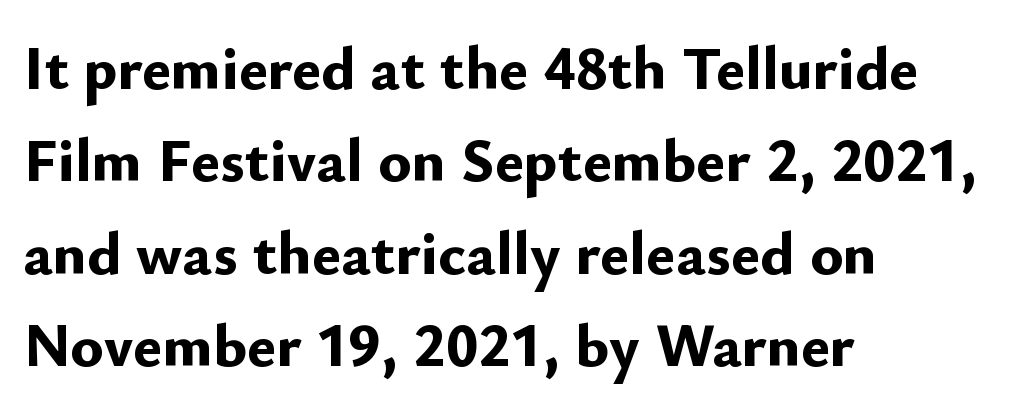
Q: Is the text bold? A: Yes.
Q: Is the text italic (slanted)? A: No, it is upright.
Q: Is the typeface a serif or a sans-serif typeface? A: Sans-serif.
Q: Is the text underlined? A: No.
Q: How is the paragraph aligned? A: Left-aligned.
Q: Is the spacing between letters normal or unusually wide? A: Normal.
Q: Is the spacing between lines tight, normal or loose? A: Normal.
Q: Width (condensed, normal, or wide)? A: Normal.
Q: Stroke contrast? A: Low.
Q: x-height? A: Small.
Q: Monospaced? A: No.
